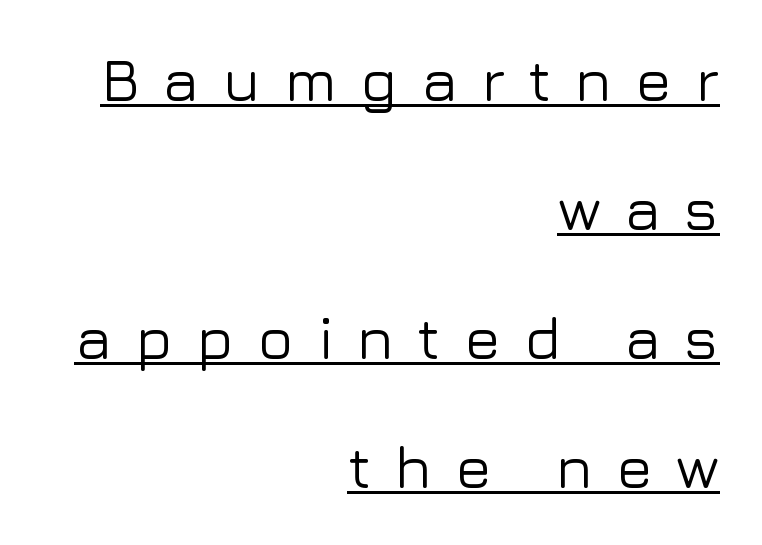
Is there much room between lines? Yes — plenty of vertical air separates them. These lines were composed using upright roman letters. Classification — sans serif. Inter-character spacing is expanded well beyond the font's built-in metrics. Is there an underline? Yes — a line sits under the letters.
